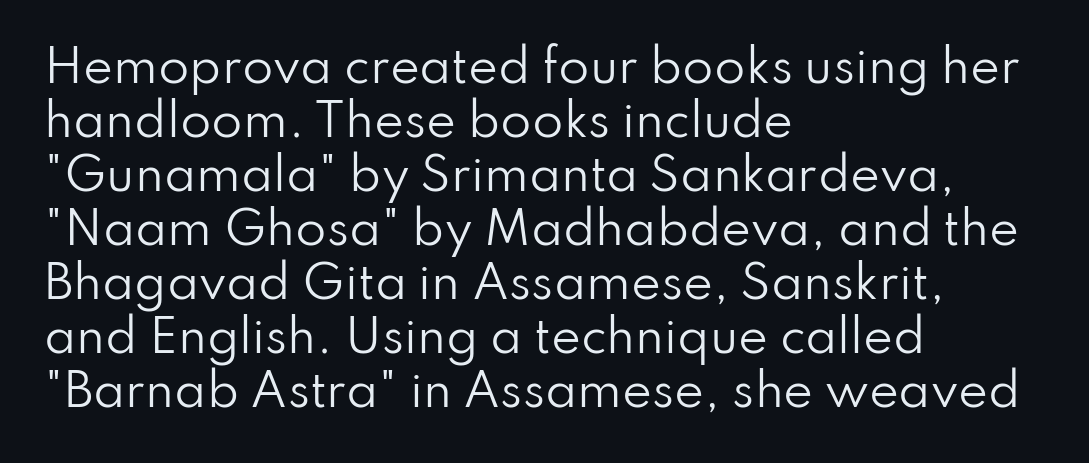
The paragraph shown leans on its left margin. Nothing sits at the stroke ends, so this counts as sans-serif. Proportional: the letters do not fall into vertical columns. This sample uses plain, unmodified letter spacing. The weight would be labelled regular, book, light, or lighter still.
